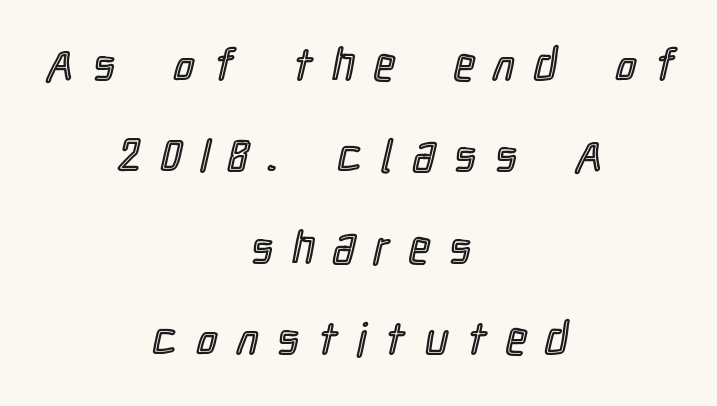
Underlining? Definitely not there. Layout note: lines centered. Spacing verdict: proportional, widths tailored to each character. Between one letter and the next there's a generous, obvious gap. Baseline-to-baseline distance is far greater than the letter height.
